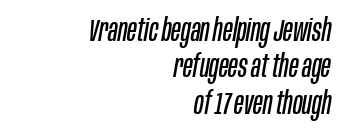
Q: Is the text bold? A: No.
Q: Is the text italic (slanted)? A: Yes, it leans right by about 10 degrees.
Q: Is the text underlined? A: No.
Q: How is the paragraph aligned? A: Right-aligned.
Q: Is the spacing between letters normal or unusually wide? A: Normal.
Q: Width (condensed, normal, or wide)? A: Condensed.
Q: Stroke contrast? A: Low.
Q: x-height? A: Large.
Q: Monospaced? A: No.
